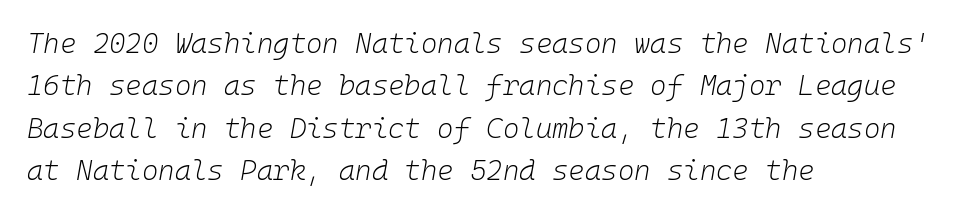
The image shows 28 px light type, italic (leaning right), monospaced; set left-aligned, normal line spacing (1.51x), normal letter spacing, not underlined; low stroke contrast and a medium x-height.
